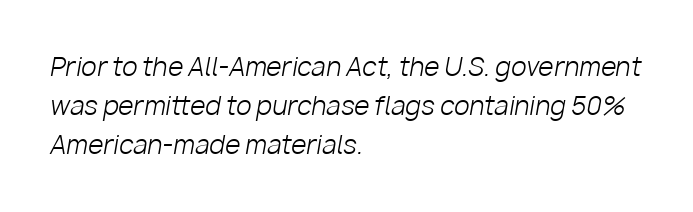
Q: Is the text bold? A: No.
Q: Is the text italic (slanted)? A: Yes, it leans right by about 10 degrees.
Q: Is the text underlined? A: No.
Q: How is the paragraph aligned? A: Left-aligned.
Q: Is the spacing between letters normal or unusually wide? A: Normal.
Q: Is the spacing between lines tight, normal or loose? A: Normal.
